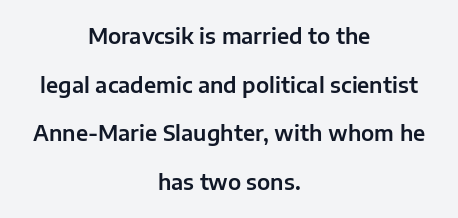
The image shows 21 px text type, upright; set centered, loose line spacing (2.32x), normal letter spacing, not underlined.
